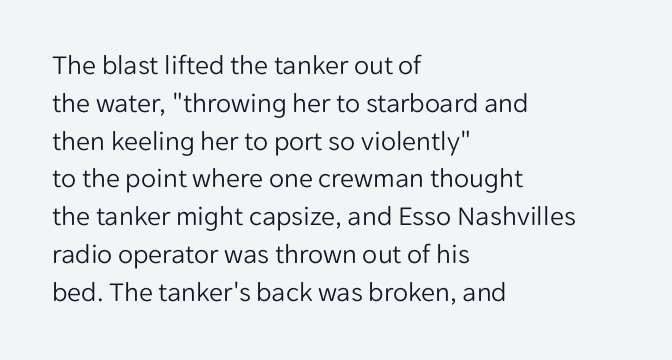
Q: Is the text bold? A: No.
Q: Is the text italic (slanted)? A: No, it is upright.
Q: Is the typeface a serif or a sans-serif typeface? A: Sans-serif.
Q: Is the text underlined? A: No.
Q: How is the paragraph aligned? A: Left-aligned.
Q: Is the spacing between letters normal or unusually wide? A: Normal.
Q: Is the spacing between lines tight, normal or loose? A: Normal.
Q: Width (condensed, normal, or wide)? A: Normal.
Q: Stroke contrast? A: Low.
Q: x-height? A: Medium.
Q: Monospaced? A: No.
